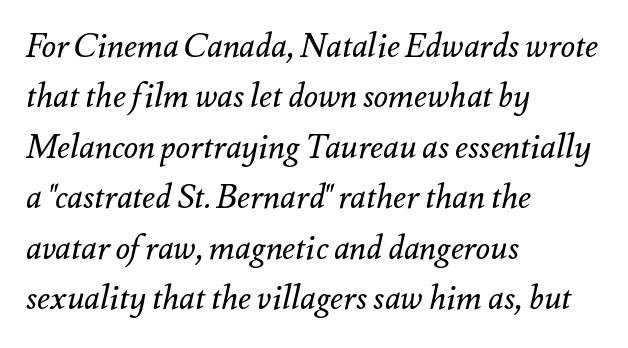
{"italic": "yes", "lean": "right", "slant_degrees": 12, "bold": "no", "weight": "regular", "width": "normal", "stroke_contrast": "medium", "x_height": "small", "monospaced": "no", "underline": "no", "align": "left", "line_spacing": "normal", "line_spacing_ratio": 1.53, "letter_spacing": "normal", "letter_spacing_em": 0.0, "glyph_px": 33}
